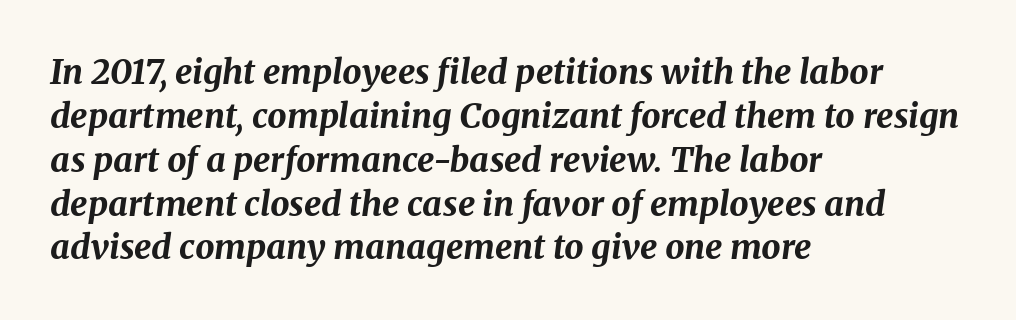
The image shows 34 px bold type, italic (leaning right); set left-aligned, normal line spacing (1.29x), normal letter spacing, not underlined; medium stroke contrast and a medium x-height.
